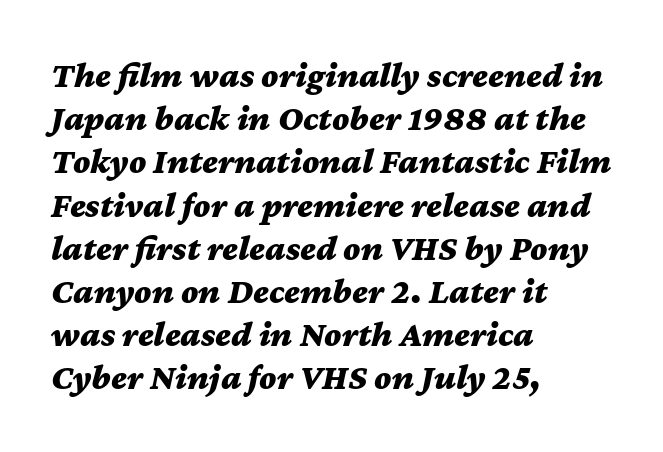
The image shows 36 px bold, wide type, italic (leaning right); set left-aligned, line spacing 1.2x, normal letter spacing, not underlined; medium stroke contrast and a medium x-height.
